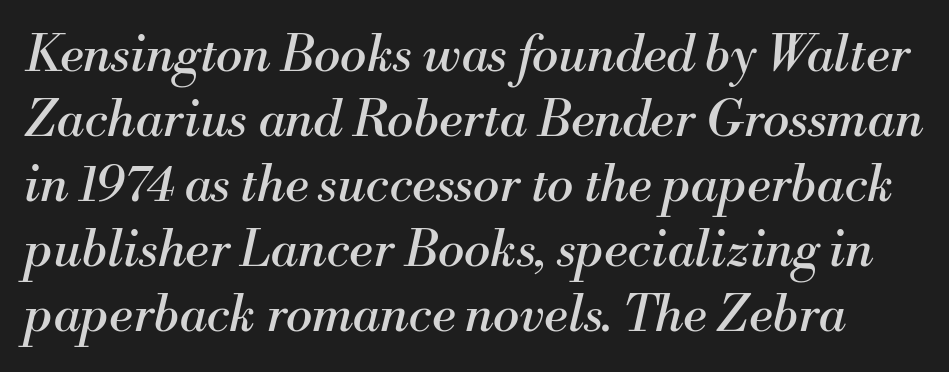
Q: Is the text bold? A: No.
Q: Is the text italic (slanted)? A: Yes, it leans right by about 13 degrees.
Q: Is the typeface a serif or a sans-serif typeface? A: Serif.
Q: Is the text underlined? A: No.
Q: Is the spacing between letters normal or unusually wide? A: Normal.
Q: Is the spacing between lines tight, normal or loose? A: Normal.
Q: Width (condensed, normal, or wide)? A: Normal.
Q: Stroke contrast? A: Medium.
Q: x-height? A: Small.
Q: Monospaced? A: No.
